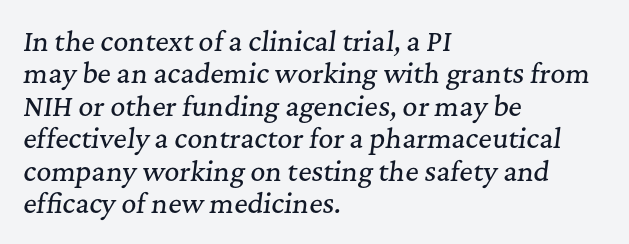
Q: Is the text italic (slanted)? A: Yes, it leans right by about 7 degrees.
Q: Is the text underlined? A: No.
Q: How is the paragraph aligned? A: Left-aligned.
Q: Is the spacing between letters normal or unusually wide? A: Normal.
Q: Is the spacing between lines tight, normal or loose? A: Normal.
